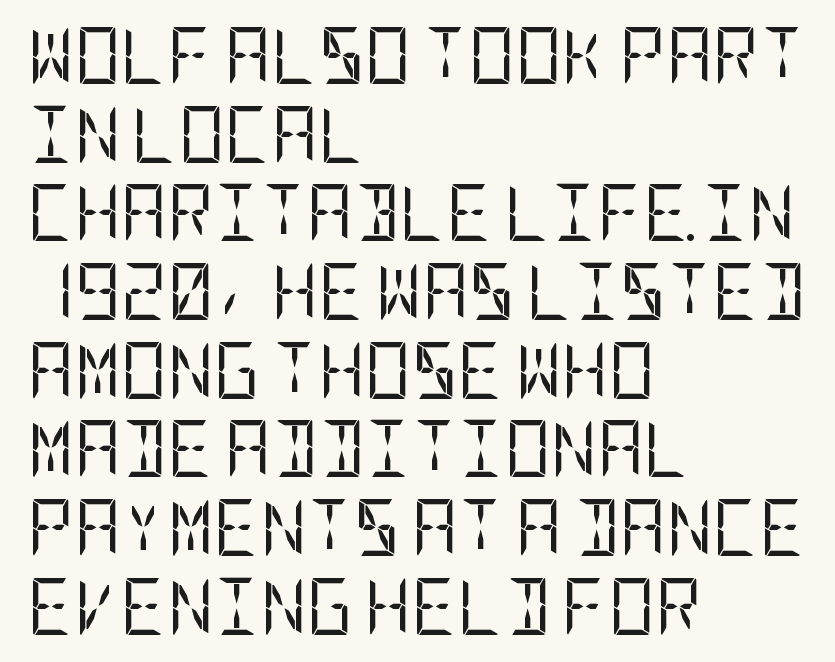
{"serif": "no", "italic": "no", "bold": "no", "weight": "regular", "width": "condensed", "stroke_contrast": "low", "x_height": "large", "underline": "no", "align": "left", "line_spacing": "normal", "line_spacing_ratio": 1.38, "letter_spacing": "normal", "letter_spacing_em": 0.0, "glyph_px": 57}
